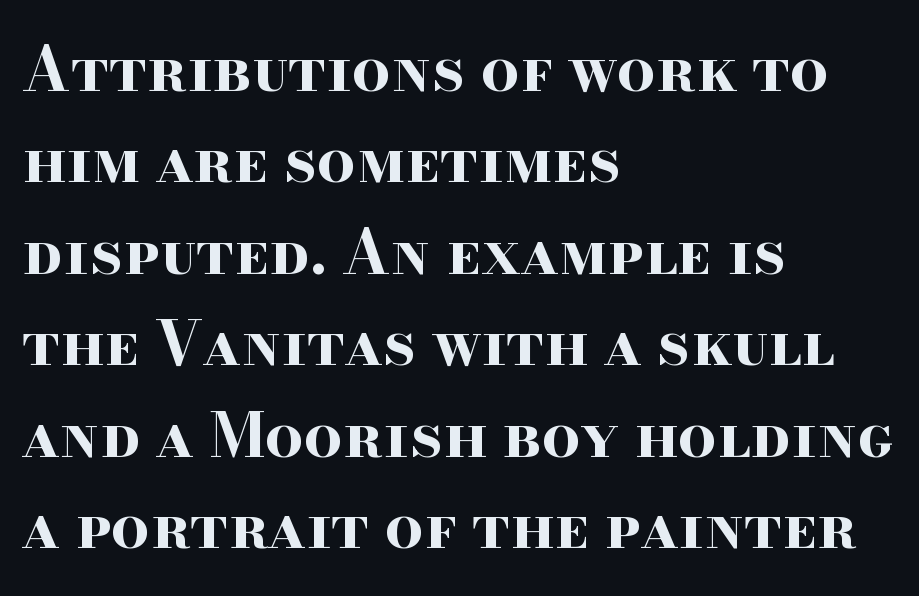
{"serif": "yes", "italic": "no", "bold": "yes", "weight": "bold", "width": "wide", "stroke_contrast": "high", "x_height": "small", "monospaced": "no", "underline": "no", "align": "left", "line_spacing": "normal", "line_spacing_ratio": 1.5, "letter_spacing": "normal", "letter_spacing_em": 0.0, "glyph_px": 61}
